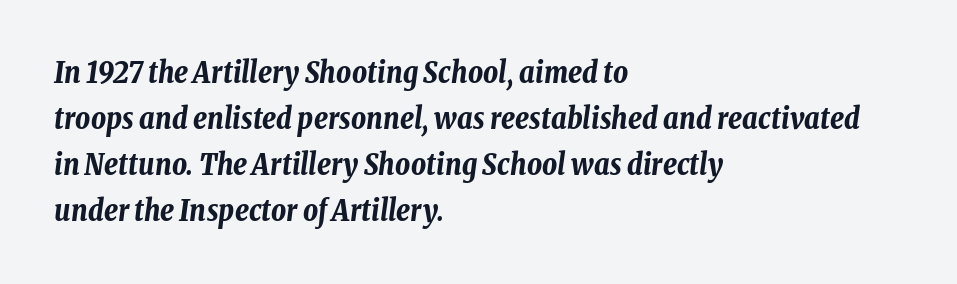
Line starts are locked; line ends wander. Anything drawn beneath the words? Only blank space. A typesetter would call this leading conventional body-copy spacing. What weight is shown? A full bold with thick strokes.
